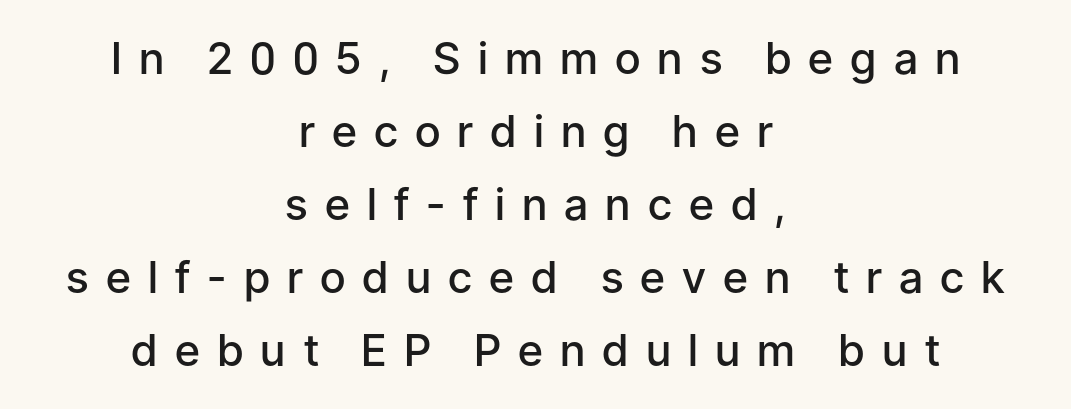
The image shows 44 px semibold sans-serif type, upright; set centered, normal line spacing (1.66x), unusually wide letter spacing (+0.39 em), not underlined; low stroke contrast and a medium x-height.
